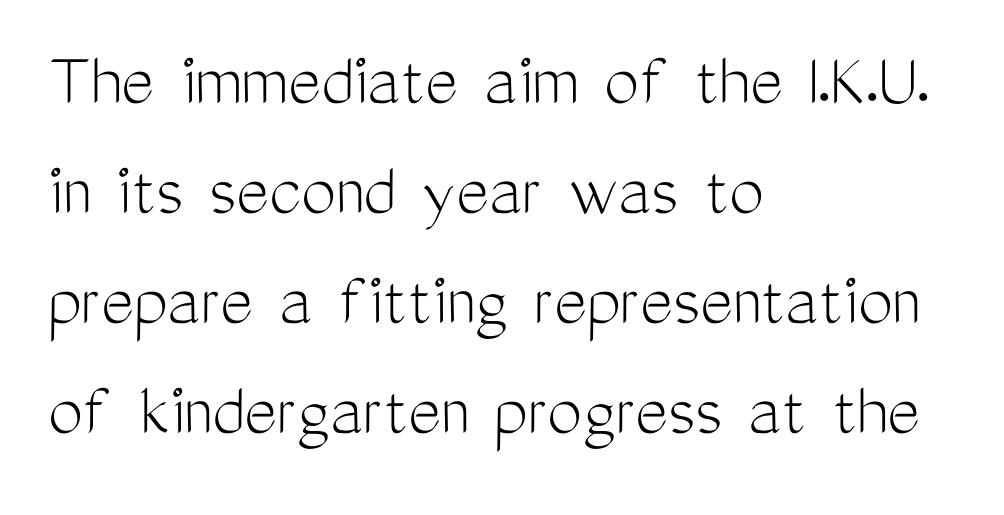
Q: Is the text bold? A: No.
Q: Is the text italic (slanted)? A: No, it is upright.
Q: Is the typeface a serif or a sans-serif typeface? A: Sans-serif.
Q: Is the text underlined? A: No.
Q: How is the paragraph aligned? A: Left-aligned.
Q: Is the spacing between letters normal or unusually wide? A: Normal.
Q: Is the spacing between lines tight, normal or loose? A: Normal.
Q: Width (condensed, normal, or wide)? A: Condensed.
Q: Stroke contrast? A: Medium.
Q: x-height? A: Medium.
Q: Monospaced? A: No.
